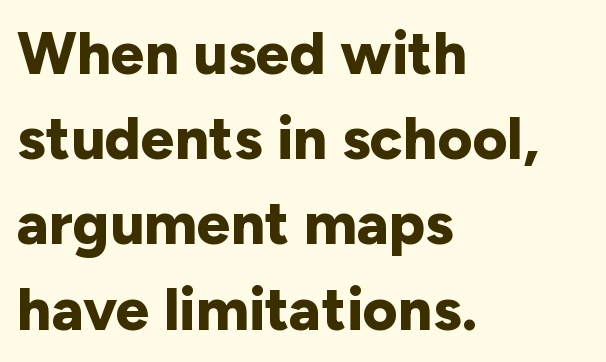
The image shows 60 px bold sans-serif type, upright; set left-aligned, normal line spacing (1.42x), normal letter spacing, not underlined; low stroke contrast and a medium x-height.
